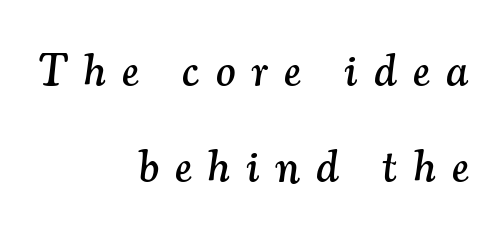
Tracking value appears strongly positive — letters spread wide. Rows of type keep a wide berth in the vertical direction. A typesetter would label this face a serif. No word sits above an underline. One-word summary of the alignment: right.
